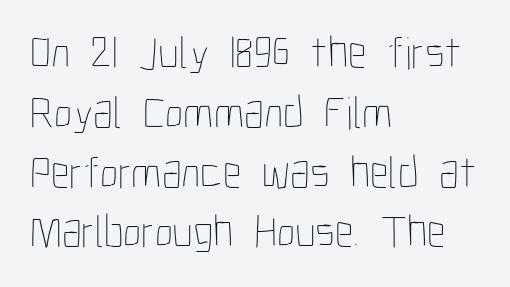
Unlike italic type, these characters show no tilt at all. Spacing verdict: proportional, widths tailored to each character. This block has exactly the height ordinary leading produces. The letters look calm and open, with moderate or lighter stems. Which margin do the lines hug? The left one — the right edge is uneven. Letters rest on an invisible, unmarked baseline.
